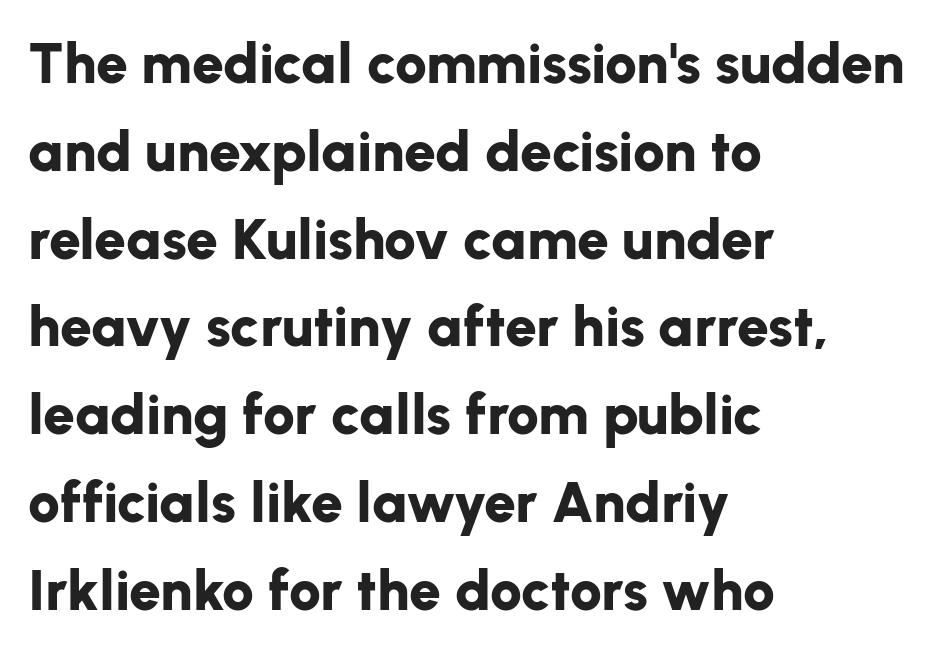
The image shows 57 px bold sans-serif type, upright; set left-aligned, normal line spacing (1.54x), normal letter spacing, not underlined; low stroke contrast and a medium x-height.
